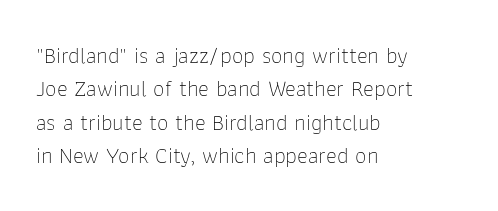
How would I describe the line gaps? Plain and ordinary. Just letters on the line, the space beneath them empty. Alignment: flush left. In terms of posture, this sample is upright.
